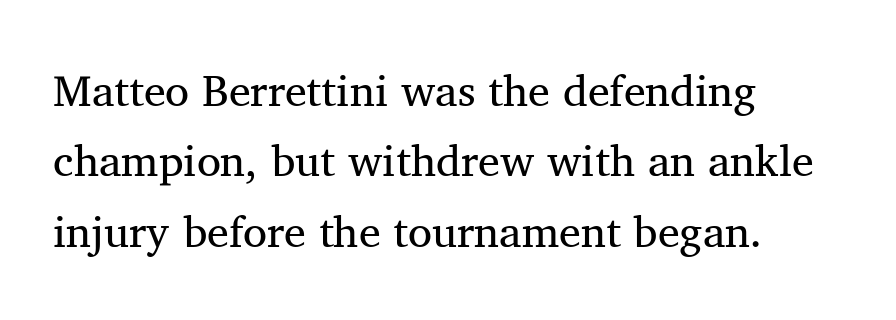
{"serif": "yes", "italic": "no", "bold": "no", "weight": "regular", "width": "normal", "stroke_contrast": "medium", "x_height": "medium", "monospaced": "no", "underline": "no", "align": "left", "line_spacing": "normal", "line_spacing_ratio": 1.6, "letter_spacing": "normal", "letter_spacing_em": 0.0, "glyph_px": 44}
